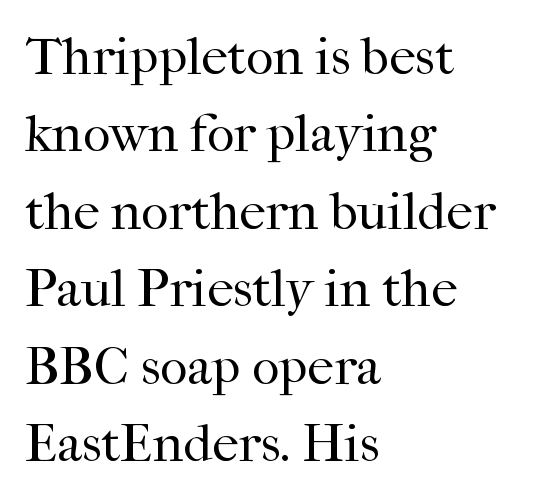
{"serif": "yes", "italic": "no", "bold": "no", "weight": "regular", "width": "normal", "stroke_contrast": "high", "x_height": "medium", "monospaced": "no", "underline": "no", "align": "left", "line_spacing": "normal", "line_spacing_ratio": 1.46, "letter_spacing": "normal", "letter_spacing_em": 0.0, "glyph_px": 53}
